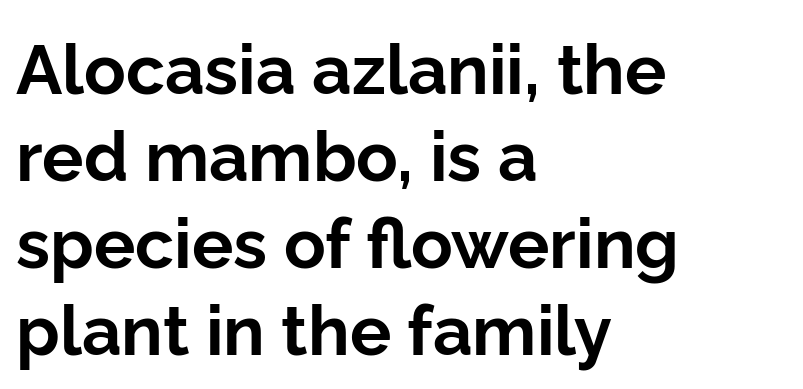
{"serif": "no", "italic": "no", "bold": "yes", "weight": "bold", "width": "normal", "stroke_contrast": "low", "x_height": "medium", "monospaced": "no", "underline": "no", "align": "left", "line_spacing": "normal", "line_spacing_ratio": 1.26, "letter_spacing": "normal", "letter_spacing_em": 0.0, "glyph_px": 69}
